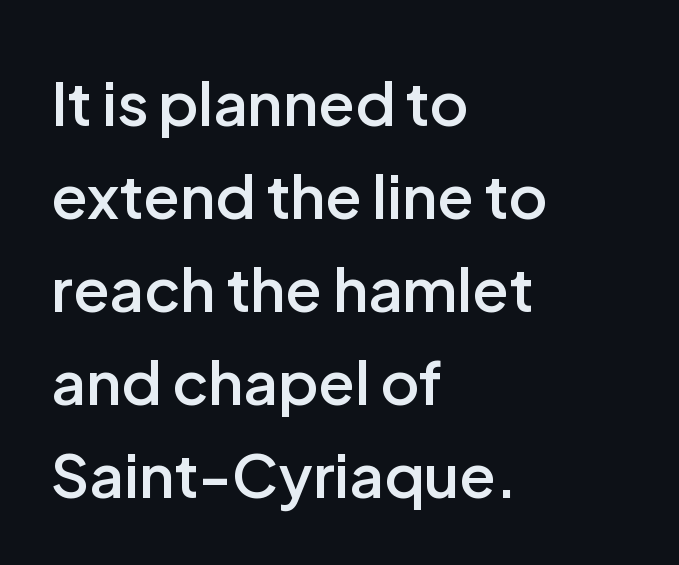
Characters follow at the spacing the type designer built in. Clear beneath every line of the passage. Horizontally, the lines are justified to the leading edge only. This is the regular roman posture of the typeface.
